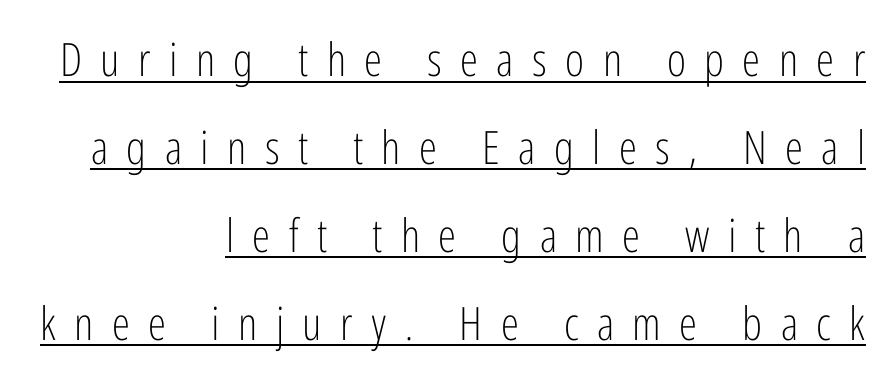
Q: Is the text bold? A: No.
Q: Is the text italic (slanted)? A: No, it is upright.
Q: Is the typeface a serif or a sans-serif typeface? A: Sans-serif.
Q: Is the text underlined? A: Yes.
Q: How is the paragraph aligned? A: Right-aligned.
Q: Is the spacing between letters normal or unusually wide? A: Unusually wide.
Q: Is the spacing between lines tight, normal or loose? A: Loose.
Q: Width (condensed, normal, or wide)? A: Condensed.
Q: Stroke contrast? A: Low.
Q: x-height? A: Medium.
Q: Monospaced? A: No.
